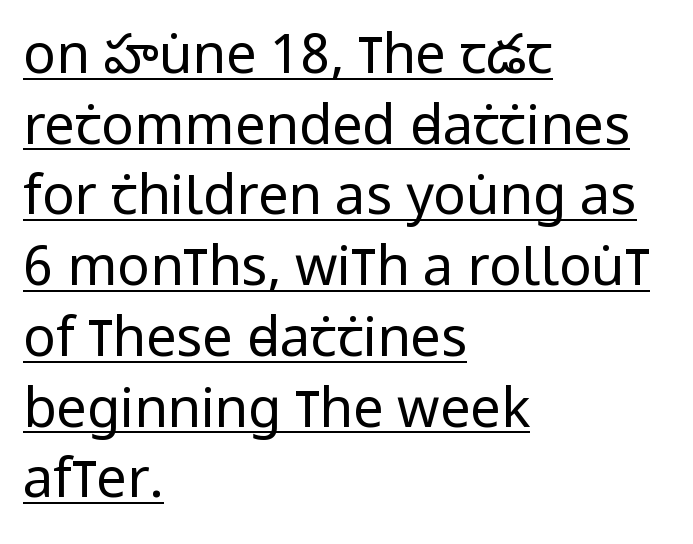
The image shows 54 px regular-weight, condensed sans-serif type, upright; set left-aligned, normal line spacing (1.31x), normal letter spacing, underlined; low stroke contrast and a large x-height.
